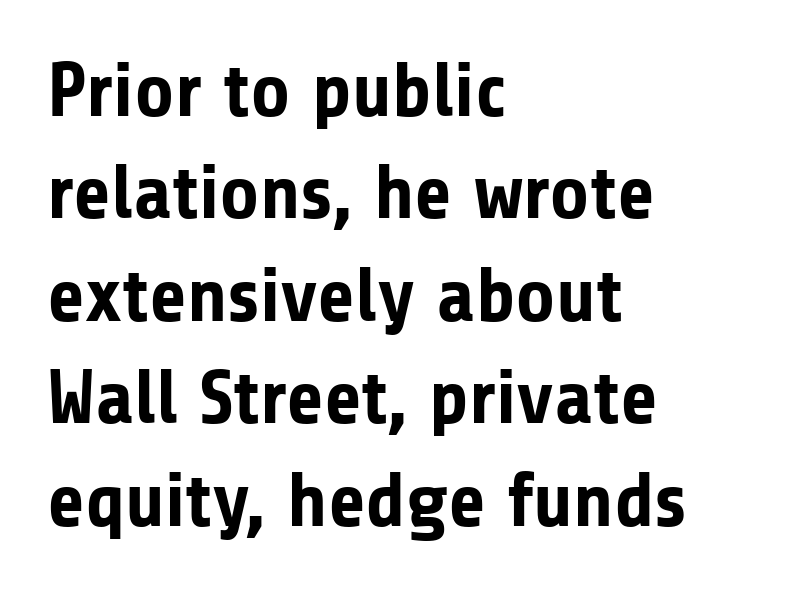
Q: Is the text bold? A: Yes.
Q: Is the text italic (slanted)? A: No, it is upright.
Q: Is the typeface a serif or a sans-serif typeface? A: Sans-serif.
Q: Is the text underlined? A: No.
Q: How is the paragraph aligned? A: Left-aligned.
Q: Is the spacing between letters normal or unusually wide? A: Normal.
Q: Is the spacing between lines tight, normal or loose? A: Normal.
Q: Width (condensed, normal, or wide)? A: Normal.
Q: Stroke contrast? A: Low.
Q: x-height? A: Medium.
Q: Monospaced? A: No.
